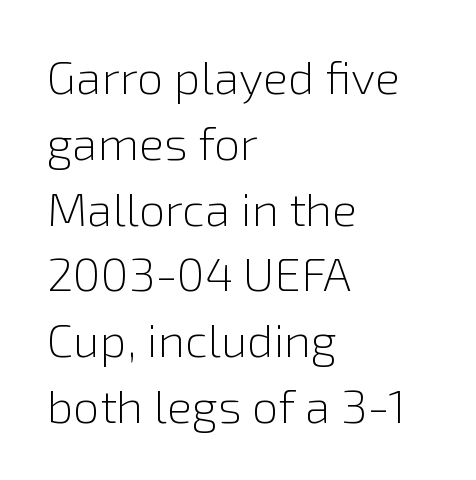
The image shows 47 px light sans-serif type, upright; set left-aligned, normal line spacing (1.4x), normal letter spacing, not underlined; low stroke contrast and a medium x-height.
